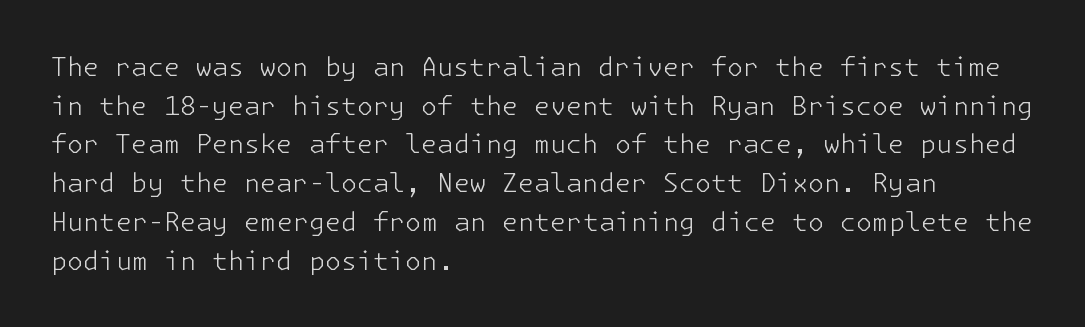
Posture: vertical. The weight tops out at a normal text grade. Words appear dense and cohesive because spacing is normal. If you drew a ruler down the left edge, every line would touch it. Line spacing here is normal. Underline: absent.
